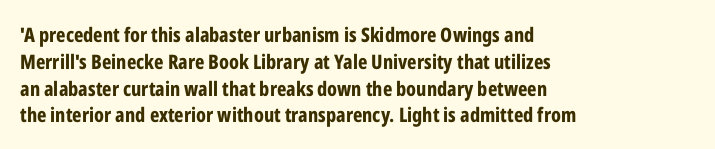
Q: Is the text bold? A: Yes.
Q: Is the text italic (slanted)? A: No, it is upright.
Q: Is the text underlined? A: No.
Q: How is the paragraph aligned? A: Left-aligned.
Q: Is the spacing between letters normal or unusually wide? A: Normal.
Q: Is the spacing between lines tight, normal or loose? A: Normal.
